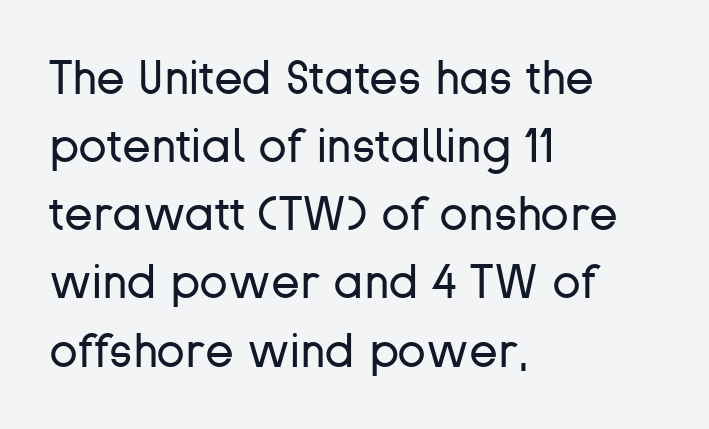
Each letter's strokes conclude bluntly, with no projecting serifs. The space directly below the letters is spotless. This block has exactly the height ordinary leading produces. This rendering leaves character spacing at its baseline value. The paragraph has a hard left edge and a soft right edge.
